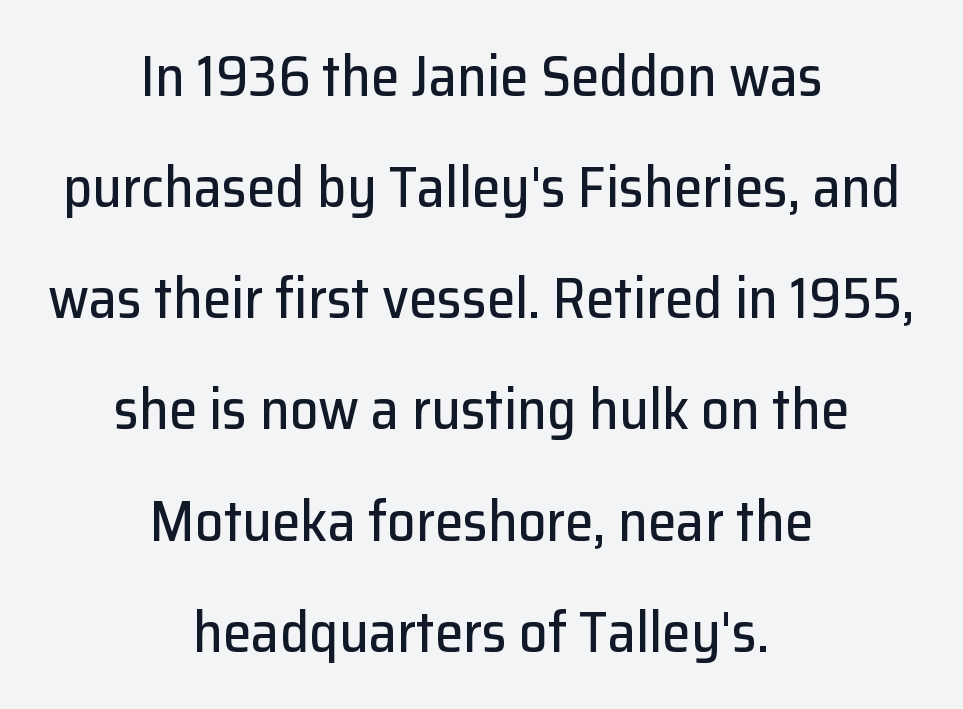
Think of a printed novel: that variable character pitch is what you see here. The type sits square on the baseline with zero lean. The rendering uses a large line-height, opening up the rows. The rag falls on both sides of this text block equally. The tracking reads as untouched default to a designer's eye. The specimen omits any rule beneath the text block's lines.
